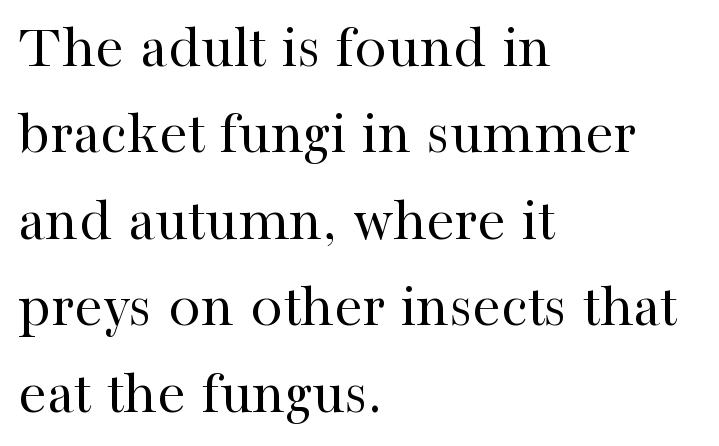
Short note: letters normally spaced. This rendering employs a face with finishing strokes, i.e., a serif. The passage is arranged the way most books set body copy — flush left. Notice how descenders clear the ascenders below comfortably — that's standard leading.
